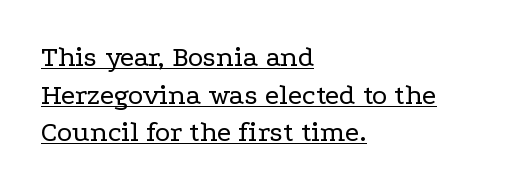
The glyphs are accompanied by a horizontal stroke just below them. Interline gaps are of average width in this sample. Do the letters lean? They stand straight. Honestly, the letter spacing is just normal — you wouldn't notice it. This sample uses a serif face. These lines are set flush left with a ragged right edge.
